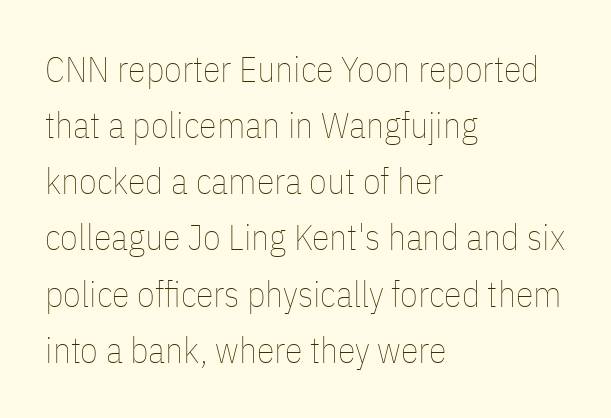
Q: Is the text bold? A: No.
Q: Is the text italic (slanted)? A: No, it is upright.
Q: Is the text underlined? A: No.
Q: How is the paragraph aligned? A: Left-aligned.
Q: Is the spacing between letters normal or unusually wide? A: Normal.
Q: Is the spacing between lines tight, normal or loose? A: Normal.
Q: Width (condensed, normal, or wide)? A: Condensed.
Q: Stroke contrast? A: Low.
Q: x-height? A: Medium.
Q: Monospaced? A: No.
